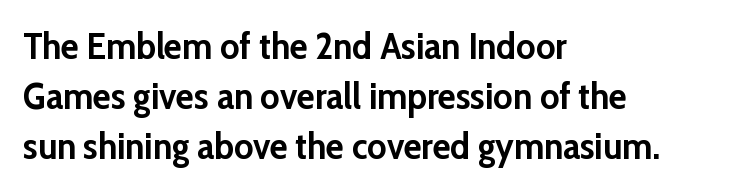
The image shows 37 px semibold sans-serif type, upright; set left-aligned, normal line spacing (1.35x), normal letter spacing, not underlined; low stroke contrast and a medium x-height.
